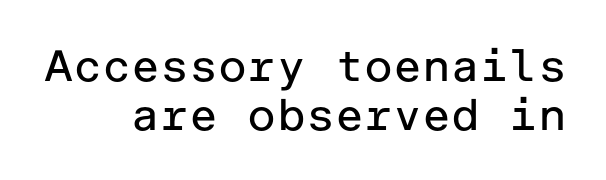
The image shows 44 px regular-weight sans-serif type, upright; set right-aligned, tight line spacing (1.11x), normal letter spacing, not underlined; low stroke contrast and a medium x-height.
